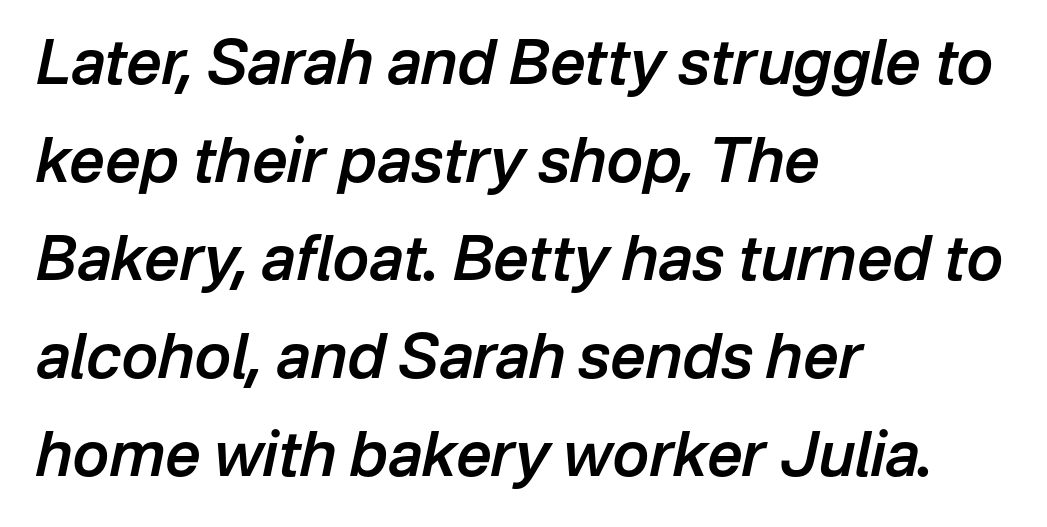
The passage shown is typed in a proportional face where columns would drift. Bold? Not quite — semibold, heavier than regular but stopping short. Letters rest on an invisible, unmarked baseline. The passage shown leans; its letterforms are oblique.
